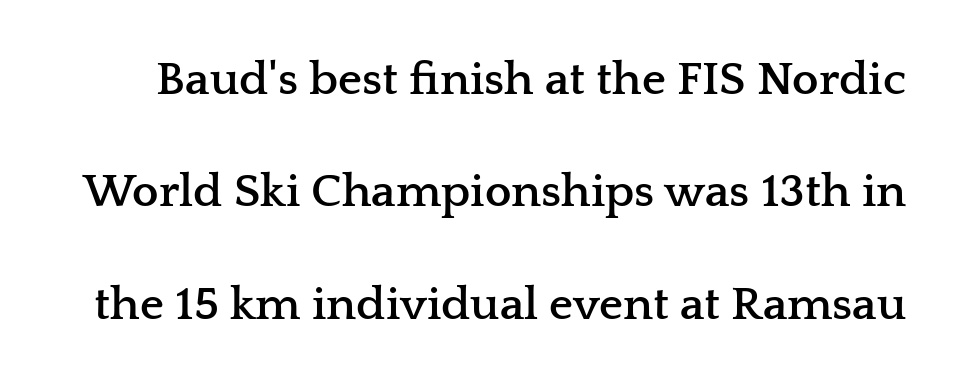
{"serif": "yes", "italic": "no", "bold": "yes", "weight": "semibold", "width": "wide", "stroke_contrast": "low", "x_height": "medium", "monospaced": "no", "underline": "no", "line_spacing": "loose", "line_spacing_ratio": 2.39, "letter_spacing": "normal", "letter_spacing_em": 0.0, "glyph_px": 47}
